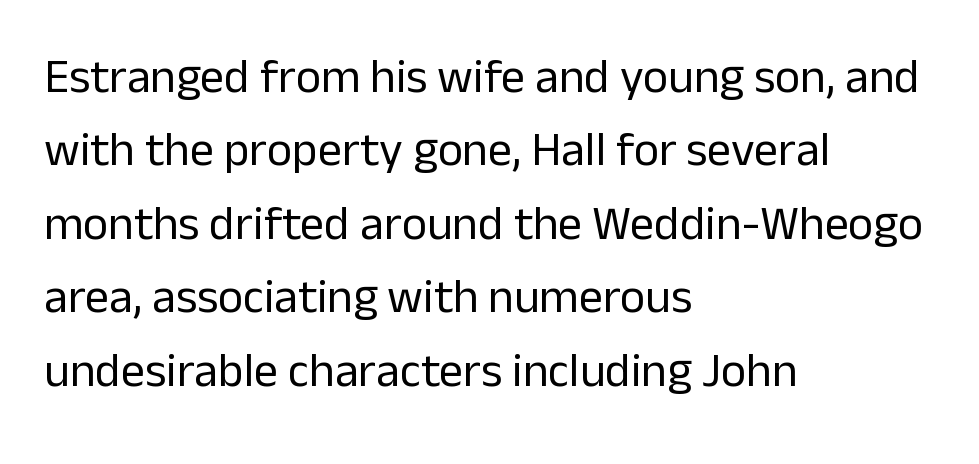
Q: Is the text bold? A: No.
Q: Is the text italic (slanted)? A: No, it is upright.
Q: Is the typeface a serif or a sans-serif typeface? A: Sans-serif.
Q: Is the text underlined? A: No.
Q: How is the paragraph aligned? A: Left-aligned.
Q: Is the spacing between letters normal or unusually wide? A: Normal.
Q: Is the spacing between lines tight, normal or loose? A: Normal.
Q: Width (condensed, normal, or wide)? A: Normal.
Q: Stroke contrast? A: Low.
Q: x-height? A: Medium.
Q: Monospaced? A: No.
